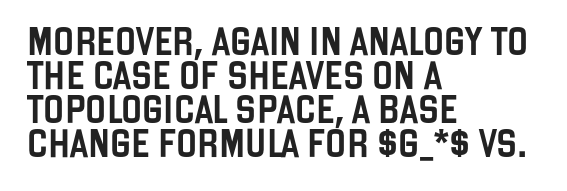
The image shows 28 px condensed sans-serif type, upright; set left-aligned, line spacing 1.21x, normal letter spacing, not underlined; low stroke contrast and a large x-height.
